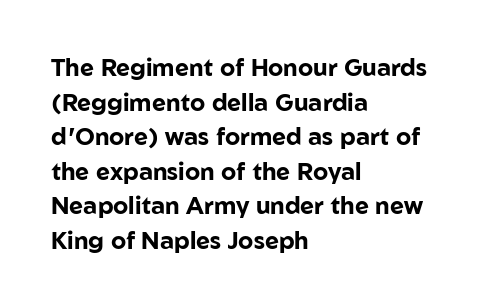
The image shows 24 px bold type, upright; set left-aligned, normal line spacing (1.44x), normal letter spacing, not underlined.
